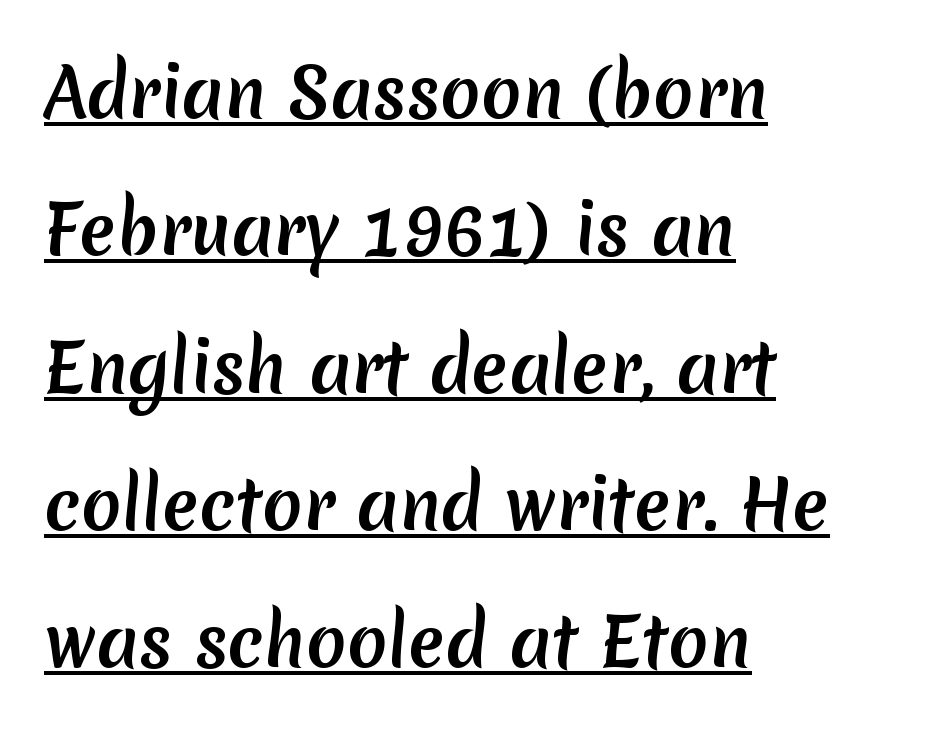
{"serif": "no", "width": "normal", "stroke_contrast": "medium", "x_height": "medium", "monospaced": "no", "underline": "yes", "align": "left", "line_spacing": "loose", "line_spacing_ratio": 2.05, "letter_spacing": "normal", "letter_spacing_em": 0.0, "glyph_px": 67}
